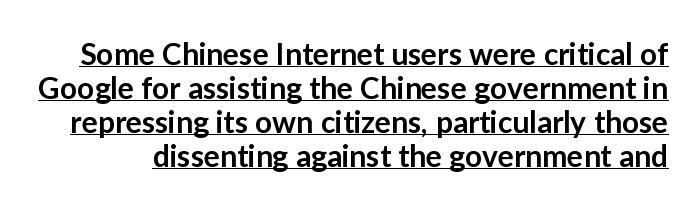
{"serif": "no", "italic": "no", "bold": "semi", "weight": "semibold", "width": "normal", "stroke_contrast": "low", "x_height": "medium", "monospaced": "no", "underline": "yes", "line_spacing": "tight", "line_spacing_ratio": 1.13, "letter_spacing": "normal", "letter_spacing_em": 0.0, "glyph_px": 30}
